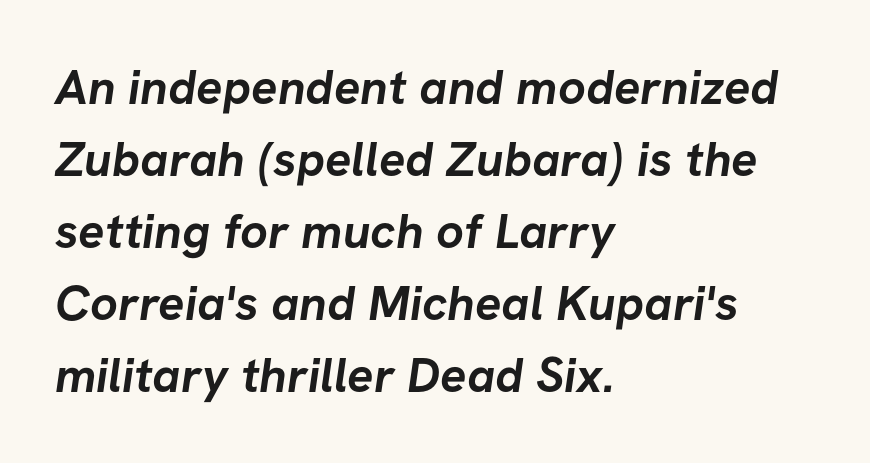
Q: Is the text bold? A: Yes.
Q: Is the typeface a serif or a sans-serif typeface? A: Sans-serif.
Q: Is the text underlined? A: No.
Q: How is the paragraph aligned? A: Left-aligned.
Q: Is the spacing between letters normal or unusually wide? A: Normal.
Q: Is the spacing between lines tight, normal or loose? A: Normal.
Q: Width (condensed, normal, or wide)? A: Normal.
Q: Stroke contrast? A: Low.
Q: x-height? A: Medium.
Q: Monospaced? A: No.
